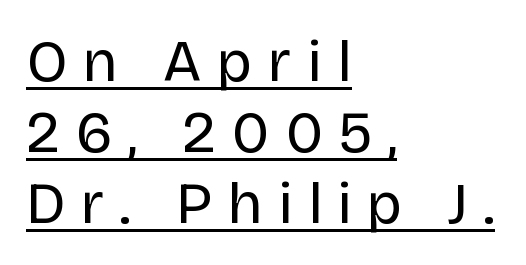
{"serif": "no", "italic": "no", "bold": "no", "weight": "regular", "width": "normal", "stroke_contrast": "low", "x_height": "large", "monospaced": "no", "underline": "yes", "align": "left", "line_spacing_ratio": 1.2, "letter_spacing": "wide", "letter_spacing_em": 0.26, "glyph_px": 59}
